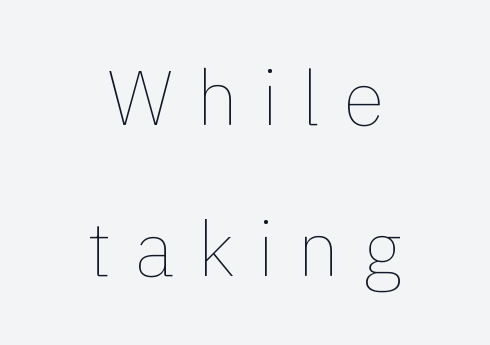
{"italic": "no", "bold": "no", "weight": "thin", "width": "normal", "x_height": "medium", "monospaced": "no", "underline": "no", "align": "center", "line_spacing": "loose", "line_spacing_ratio": 1.99, "letter_spacing": "wide", "letter_spacing_em": 0.3, "glyph_px": 76}
